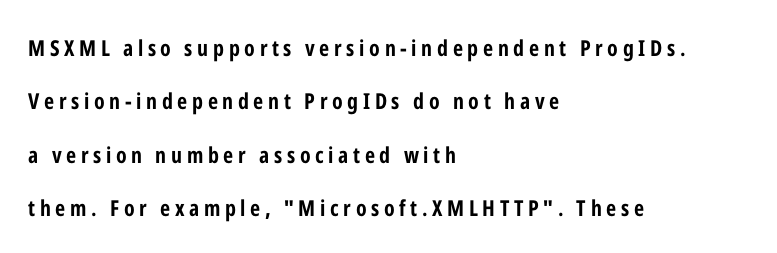
In terms of letterspacing, this is a distinctly airy, spread setting. Strokes here are thick enough to call this a true bold. The font's upright variant was chosen for this text. What's the leading like? Stretched, with rows far apart. Where is the straight margin? On the left.
